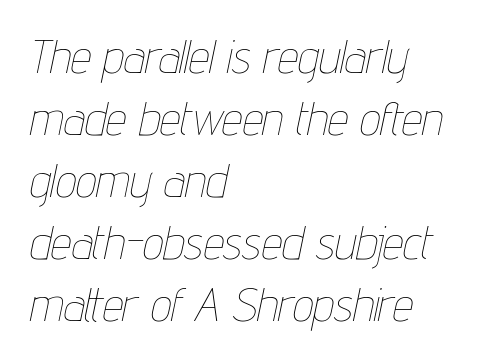
Q: Is the text bold? A: No.
Q: Is the text italic (slanted)? A: Yes, it leans right by about 12 degrees.
Q: Is the text underlined? A: No.
Q: How is the paragraph aligned? A: Left-aligned.
Q: Is the spacing between letters normal or unusually wide? A: Normal.
Q: Is the spacing between lines tight, normal or loose? A: Normal.
Q: Width (condensed, normal, or wide)? A: Condensed.
Q: Stroke contrast? A: Low.
Q: x-height? A: Medium.
Q: Monospaced? A: No.
